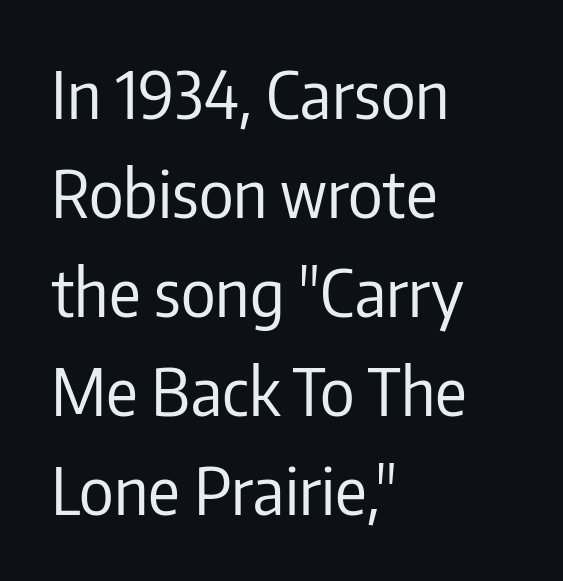
Q: Is the text bold? A: No.
Q: Is the text italic (slanted)? A: No, it is upright.
Q: Is the typeface a serif or a sans-serif typeface? A: Sans-serif.
Q: Is the text underlined? A: No.
Q: How is the paragraph aligned? A: Left-aligned.
Q: Is the spacing between letters normal or unusually wide? A: Normal.
Q: Is the spacing between lines tight, normal or loose? A: Normal.
Q: Width (condensed, normal, or wide)? A: Condensed.
Q: Stroke contrast? A: Low.
Q: x-height? A: Medium.
Q: Monospaced? A: No.
